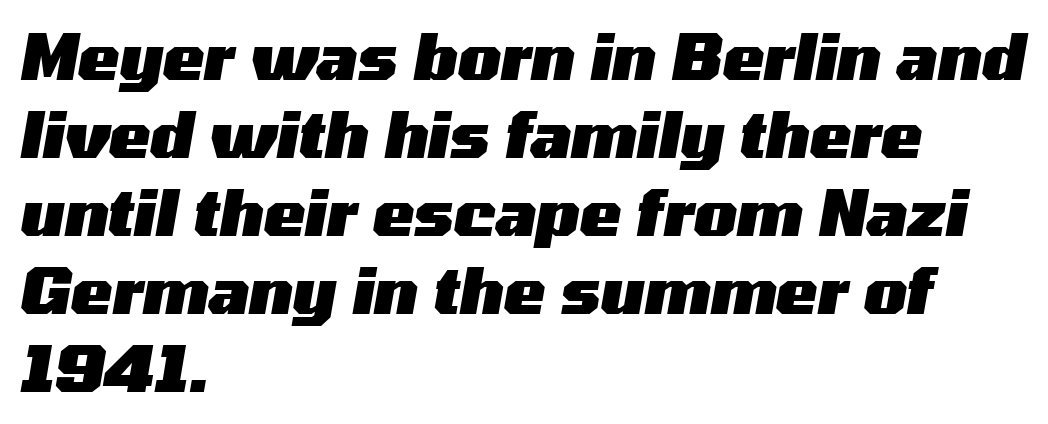
{"italic": "yes", "lean": "right", "slant_degrees": 10, "bold": "yes", "weight": "heavy", "width": "wide", "stroke_contrast": "medium", "x_height": "medium", "monospaced": "no", "underline": "no", "align": "left", "line_spacing": "normal", "line_spacing_ratio": 1.26, "letter_spacing": "normal", "letter_spacing_em": 0.0, "glyph_px": 62}
